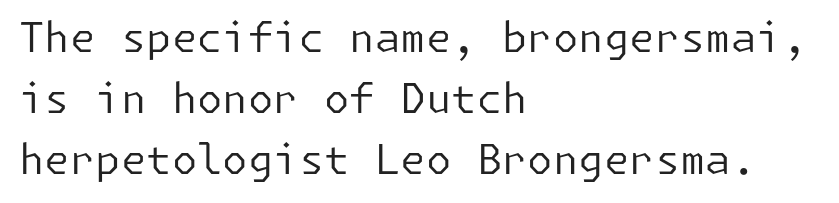
Caption: multi-line text, flush left, ragged right. The cut favours lightness, reaching ordinary text weight at its darkest. Style check: upright. Regarding leading, the lines here are spaced in the standard way. No extra tracking has been applied to these lines.
